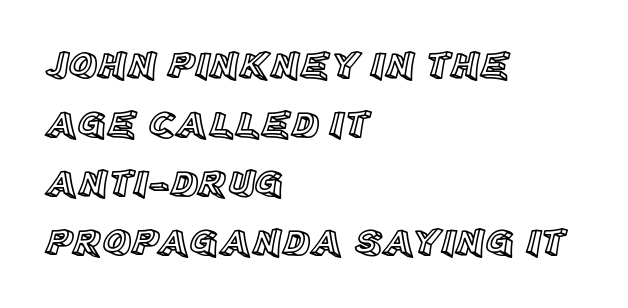
{"width": "normal", "x_height": "large", "monospaced": "no", "underline": "no", "align": "left", "line_spacing": "normal", "line_spacing_ratio": 1.51, "letter_spacing": "normal", "letter_spacing_em": 0.0, "glyph_px": 39}
